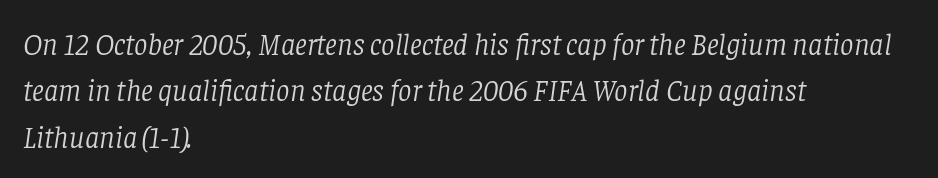
Q: Is the text bold? A: No.
Q: Is the text italic (slanted)? A: Yes, it leans right by about 8 degrees.
Q: Is the typeface a serif or a sans-serif typeface? A: Serif.
Q: Is the text underlined? A: No.
Q: How is the paragraph aligned? A: Left-aligned.
Q: Is the spacing between letters normal or unusually wide? A: Normal.
Q: Is the spacing between lines tight, normal or loose? A: Normal.
Q: Width (condensed, normal, or wide)? A: Normal.
Q: Stroke contrast? A: Low.
Q: x-height? A: Large.
Q: Monospaced? A: No.
